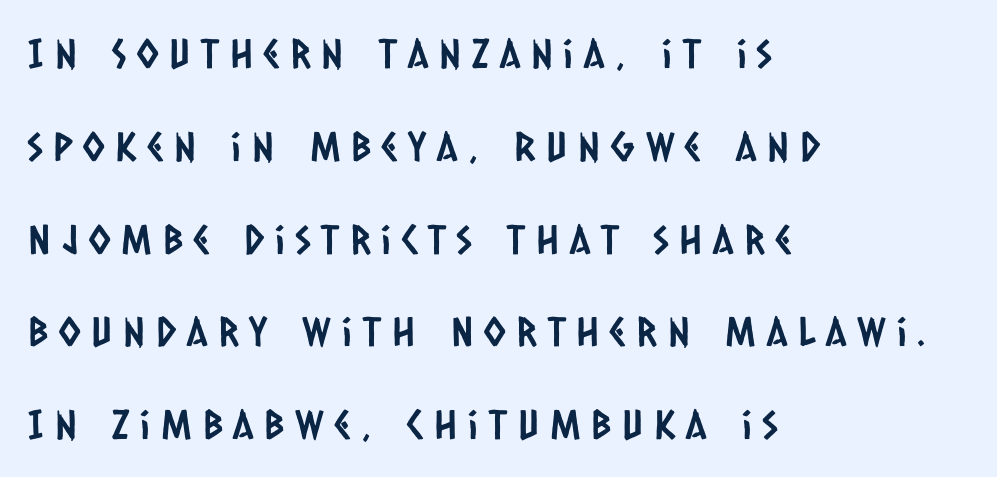
The image shows 40 px condensed sans-serif type; set left-aligned, loose line spacing (2.32x), unusually wide letter spacing (+0.27 em), not underlined; low stroke contrast and a large x-height.
